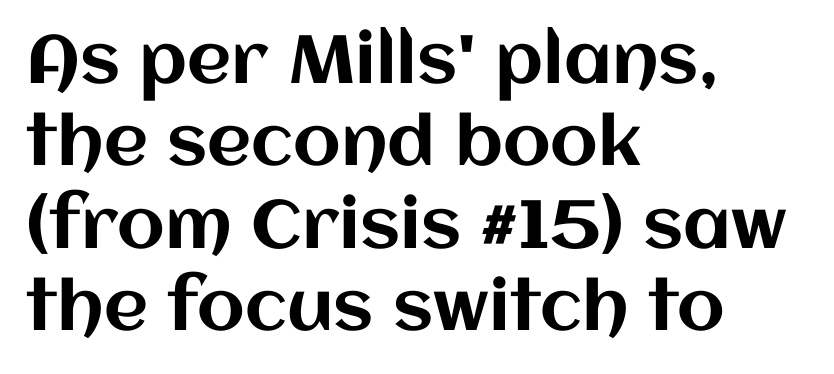
Compared with a centered layout, this one pins lines to the left instead. The gaps between neighbouring characters are ordinary and unremarkable. Varying glyph widths throughout — classic text-font behaviour. Underlining? Definitely not there.
